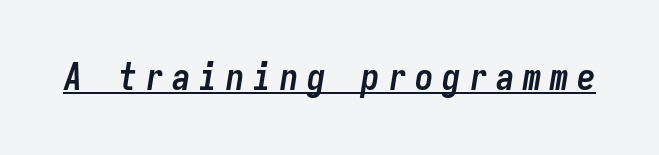
The image shows 37 px semibold, condensed type, italic (leaning right), monospaced; set unusually wide letter spacing (+0.23 em), underlined; low stroke contrast and a medium x-height.
